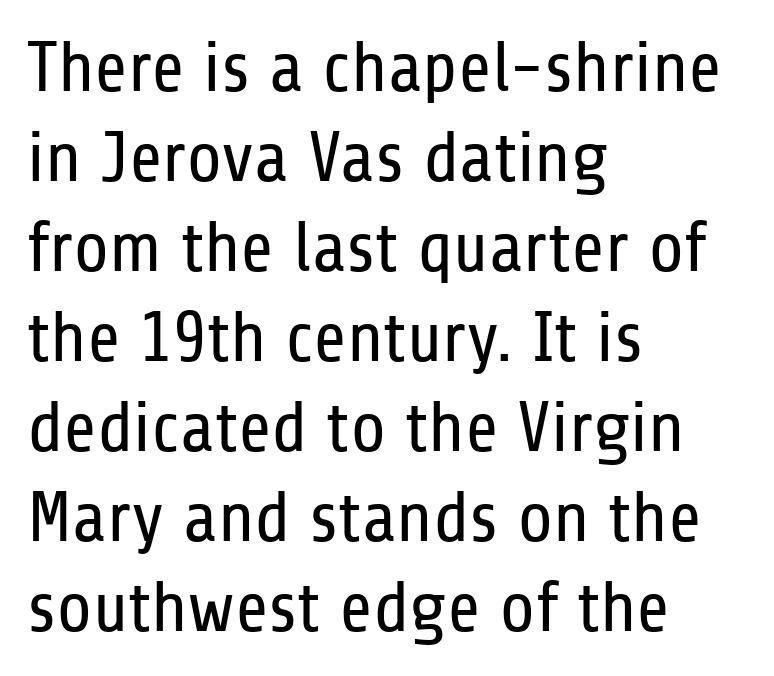
The rows are spaced the way most documents space them. Check under the words: just untouched page. You could call the tracking neutral — neither tight nor loose. Here the designer chose a conventional face with non-uniform glyph widths.
